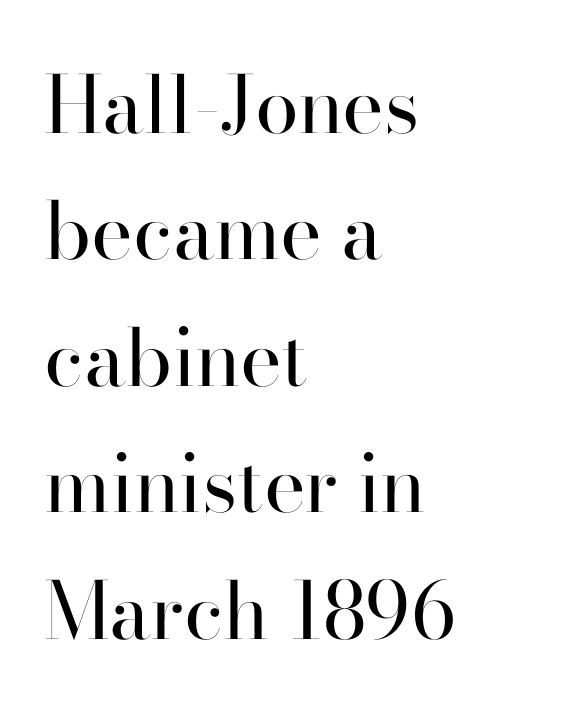
The image shows 79 px regular-weight serif type, upright; set left-aligned, normal line spacing (1.6x), normal letter spacing, not underlined; high stroke contrast and a small x-height.
